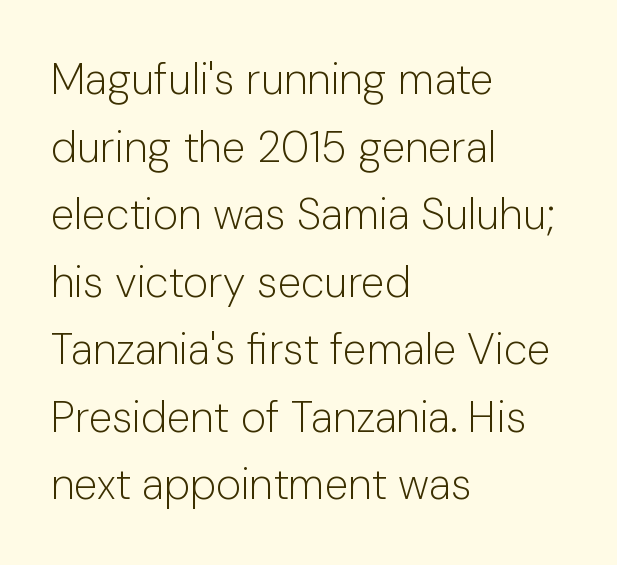
A light-to-regular cut is what we see here. Each new line begins a customary step beneath the previous one. No italicization has been applied; the sample stays upright. Leftover space on each line is placed entirely after the last word. The font family rendered here belongs to the sans-serif group.
